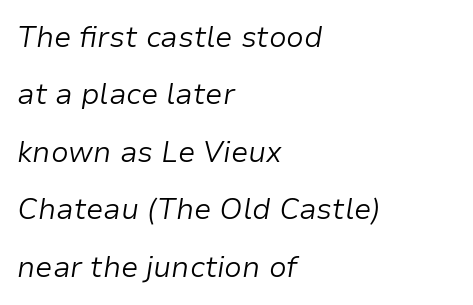
Q: Is the text bold? A: No.
Q: Is the text italic (slanted)? A: Yes, it leans right by about 9 degrees.
Q: Is the text underlined? A: No.
Q: How is the paragraph aligned? A: Left-aligned.
Q: Is the spacing between letters normal or unusually wide? A: Normal.
Q: Is the spacing between lines tight, normal or loose? A: Loose.
Q: Width (condensed, normal, or wide)? A: Normal.
Q: Stroke contrast? A: Low.
Q: x-height? A: Medium.
Q: Monospaced? A: No.
